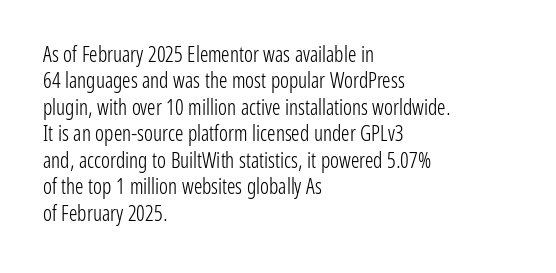
The image shows 21 px text type, upright; set left-aligned, normal line spacing (1.26x), normal letter spacing, not underlined.
